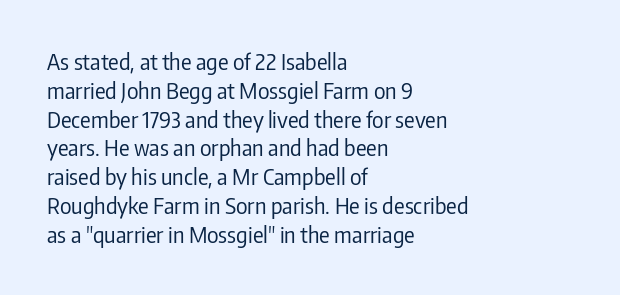
The image shows 22 px text type, upright; set left-aligned, normal line spacing (1.31x), normal letter spacing, not underlined.
